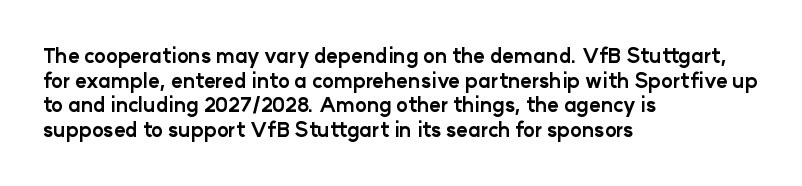
The foot of each line stays bare and open. The letters are bold, with thick, heavy strokes. The letters stand straight up with perfectly vertical stems. Compared with typical body copy, the letter spacing here is the same. These lines stack with their left ends in a neat column.
